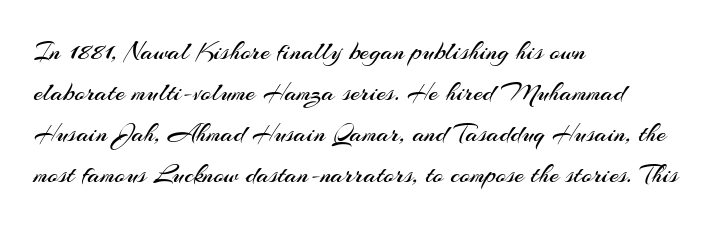
The image shows 27 px text type; set left-aligned, normal line spacing (1.52x), normal letter spacing, not underlined.
